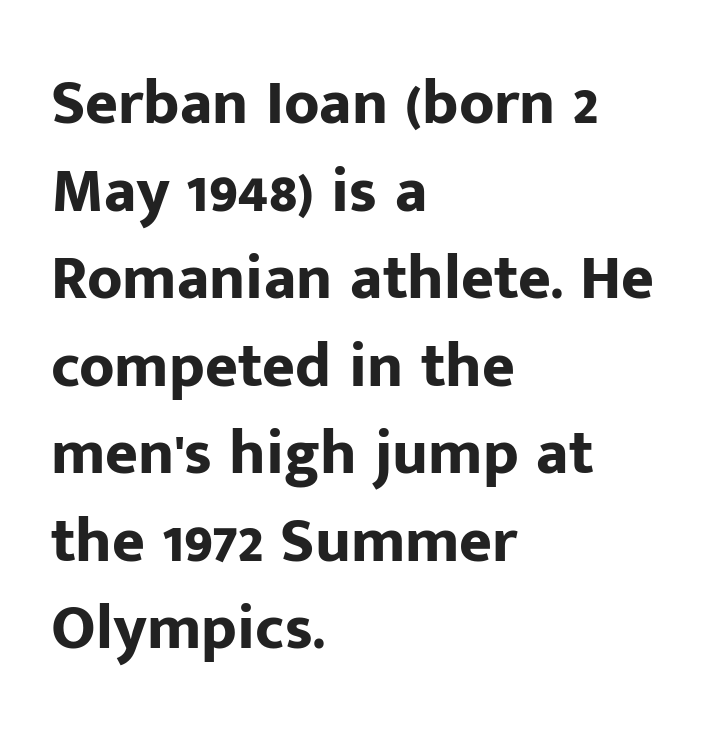
Q: Is the text bold? A: Yes.
Q: Is the text italic (slanted)? A: No, it is upright.
Q: Is the typeface a serif or a sans-serif typeface? A: Sans-serif.
Q: Is the text underlined? A: No.
Q: How is the paragraph aligned? A: Left-aligned.
Q: Is the spacing between letters normal or unusually wide? A: Normal.
Q: Is the spacing between lines tight, normal or loose? A: Normal.
Q: Width (condensed, normal, or wide)? A: Normal.
Q: Stroke contrast? A: Low.
Q: x-height? A: Medium.
Q: Monospaced? A: No.
